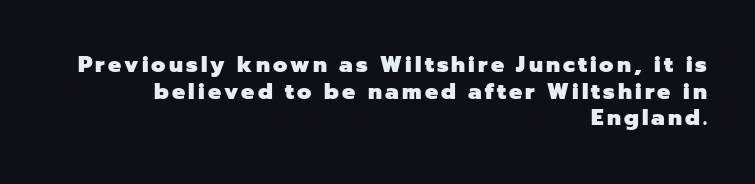
Weight: bold. Underlining? Definitely not there. The paragraph has a hard right edge and a soft left edge. No italicization has been applied; the sample stays upright.
